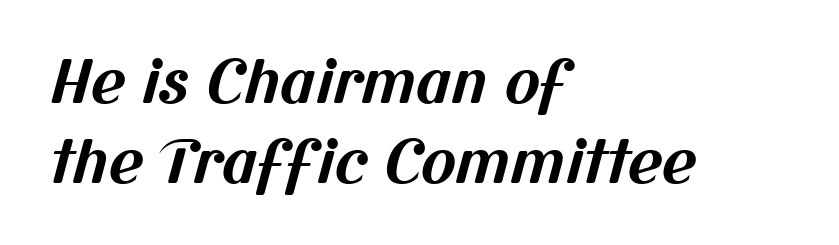
Q: Is the text bold? A: Yes.
Q: Is the typeface a serif or a sans-serif typeface? A: Sans-serif.
Q: Is the text underlined? A: No.
Q: How is the paragraph aligned? A: Left-aligned.
Q: Is the spacing between letters normal or unusually wide? A: Normal.
Q: Is the spacing between lines tight, normal or loose? A: Normal.
Q: Width (condensed, normal, or wide)? A: Normal.
Q: Stroke contrast? A: Medium.
Q: x-height? A: Medium.
Q: Monospaced? A: No.
